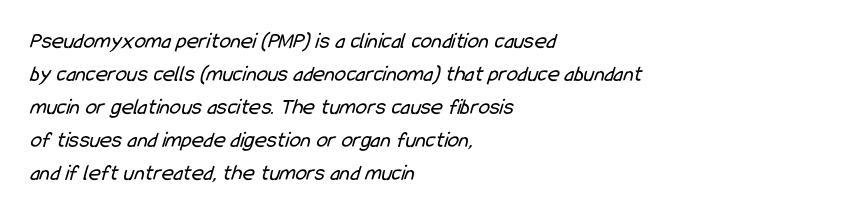
Nobody drew a line under any word here. No letter is thick-stroked: the sample isn't bold. The text block is weighted toward the left margin, trailing off unevenly rightward. Tracking value appears to be zero — textbook default spacing. These lines sit exactly where default settings would place them.
